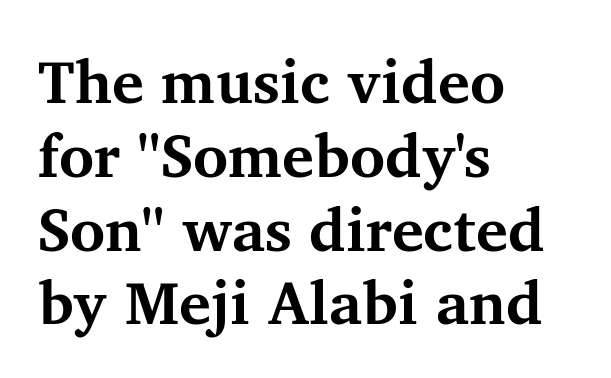
{"serif": "yes", "italic": "no", "bold": "yes", "weight": "bold", "width": "normal", "stroke_contrast": "medium", "x_height": "medium", "monospaced": "no", "underline": "no", "align": "left", "line_spacing_ratio": 1.23, "letter_spacing": "normal", "letter_spacing_em": 0.0, "glyph_px": 60}
